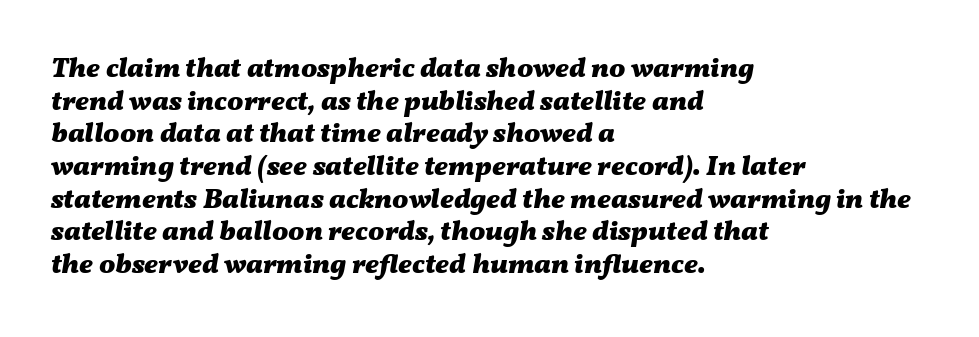
These words are printed bold, with thick strokes throughout. The area under the type is left untouched. The letters sit at their default tracking, neither squeezed nor spread. Style check: oblique.
